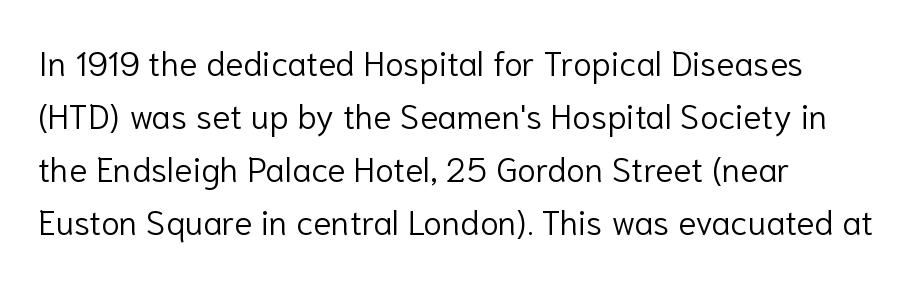
{"serif": "no", "italic": "no", "bold": "no", "weight": "light", "width": "normal", "stroke_contrast": "low", "x_height": "medium", "monospaced": "no", "underline": "no", "align": "left", "line_spacing": "normal", "line_spacing_ratio": 1.56, "letter_spacing": "normal", "letter_spacing_em": 0.0, "glyph_px": 34}
